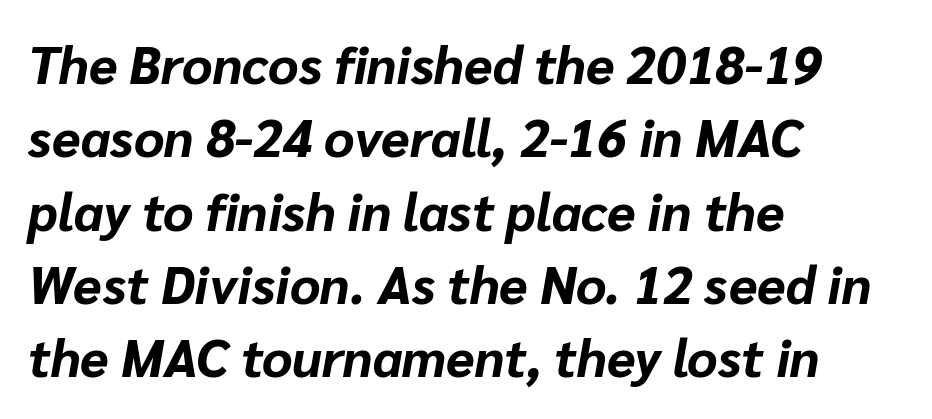
Q: Is the text bold? A: Yes.
Q: Is the text italic (slanted)? A: Yes, it leans right by about 10 degrees.
Q: Is the text underlined? A: No.
Q: How is the paragraph aligned? A: Left-aligned.
Q: Is the spacing between letters normal or unusually wide? A: Normal.
Q: Is the spacing between lines tight, normal or loose? A: Normal.
Q: Width (condensed, normal, or wide)? A: Normal.
Q: Stroke contrast? A: Low.
Q: x-height? A: Medium.
Q: Monospaced? A: No.
